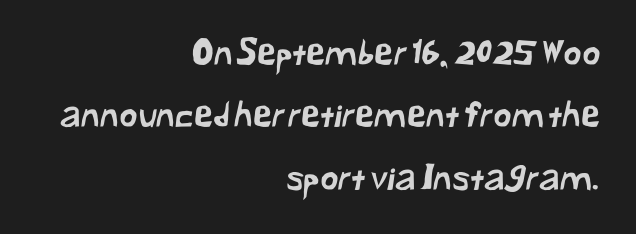
Q: Is the typeface a serif or a sans-serif typeface? A: Sans-serif.
Q: Is the text underlined? A: No.
Q: How is the paragraph aligned? A: Right-aligned.
Q: Is the spacing between letters normal or unusually wide? A: Normal.
Q: Width (condensed, normal, or wide)? A: Normal.
Q: Stroke contrast? A: Low.
Q: x-height? A: Medium.
Q: Monospaced? A: No.
